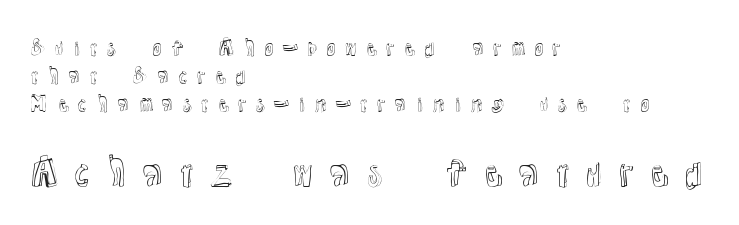
The image shows 35 px text type, upright; set left-aligned, normal line spacing (1.41x), unusually wide letter spacing (+0.34 em), not underlined; the second (bottom) block is 1.75x larger; a medium x-height.
